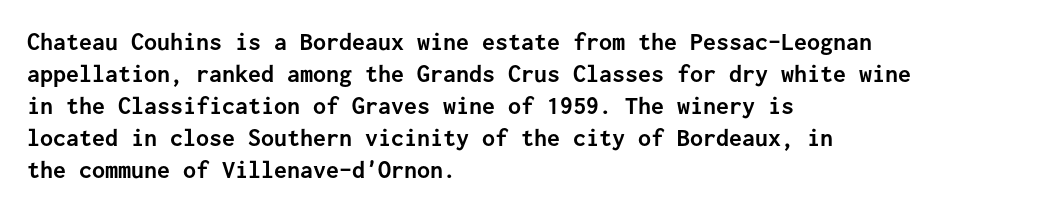
Alignment: flush left. A clean baseline with only descenders dipping below it. Vertical strokes here are truly vertical. Every letter is thick-stroked: bold, no question. A typesetter would call this zero additional tracking.
